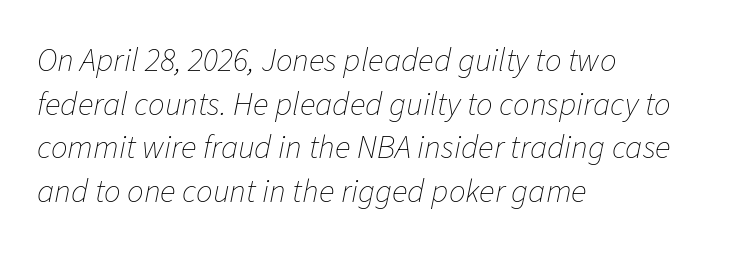
Q: Is the text bold? A: No.
Q: Is the text italic (slanted)? A: Yes, it leans right by about 11 degrees.
Q: Is the text underlined? A: No.
Q: How is the paragraph aligned? A: Left-aligned.
Q: Is the spacing between letters normal or unusually wide? A: Normal.
Q: Is the spacing between lines tight, normal or loose? A: Normal.
Q: Width (condensed, normal, or wide)? A: Normal.
Q: Stroke contrast? A: Low.
Q: x-height? A: Medium.
Q: Monospaced? A: No.
